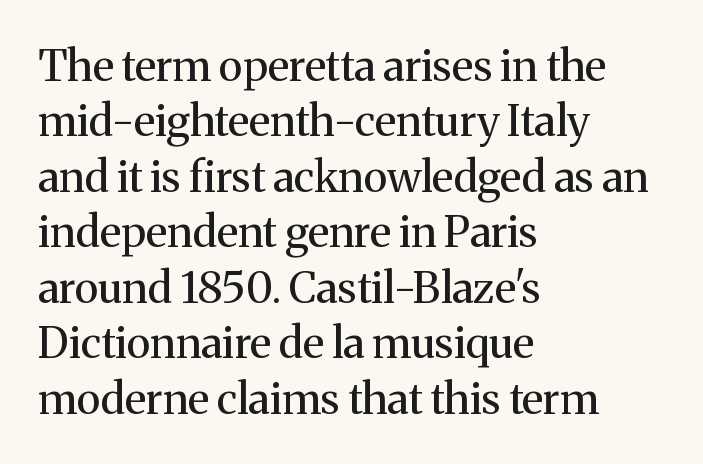
Inter-character spacing is left at the font's built-in metrics. Little horizontal feet cap the strokes, marking this as serif type. The lettering holds an erect, upright posture throughout. Does the leading feel generous? No, just average. If you drew a ruler down the left edge, every line would touch it.
